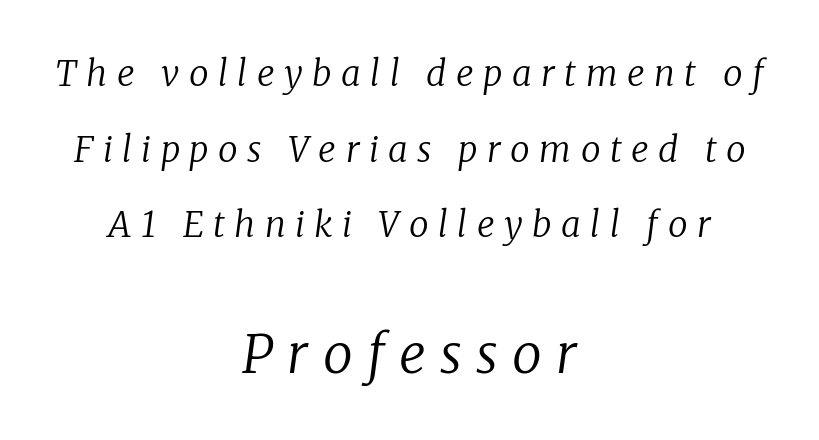
Two sizes are in play, and the larger belongs to the second block. Character widths vary here, with narrow letters taking less room than wide ones. The strokes carry an ordinary text weight at most. Is the type slanted? Yes — the strokes lean at a clear angle.
